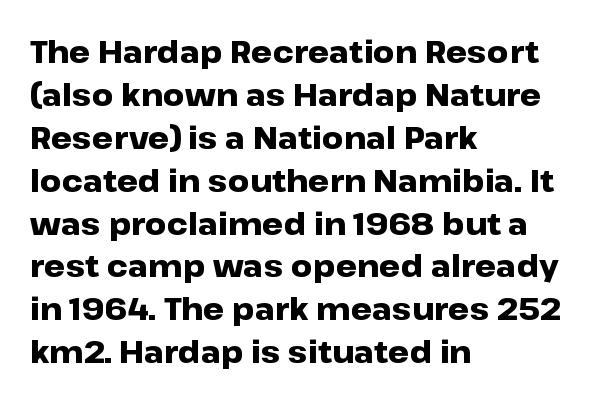
The image shows 30 px heavy, wide sans-serif type, upright; set left-aligned, normal line spacing (1.43x), normal letter spacing, not underlined; low stroke contrast and a medium x-height.
